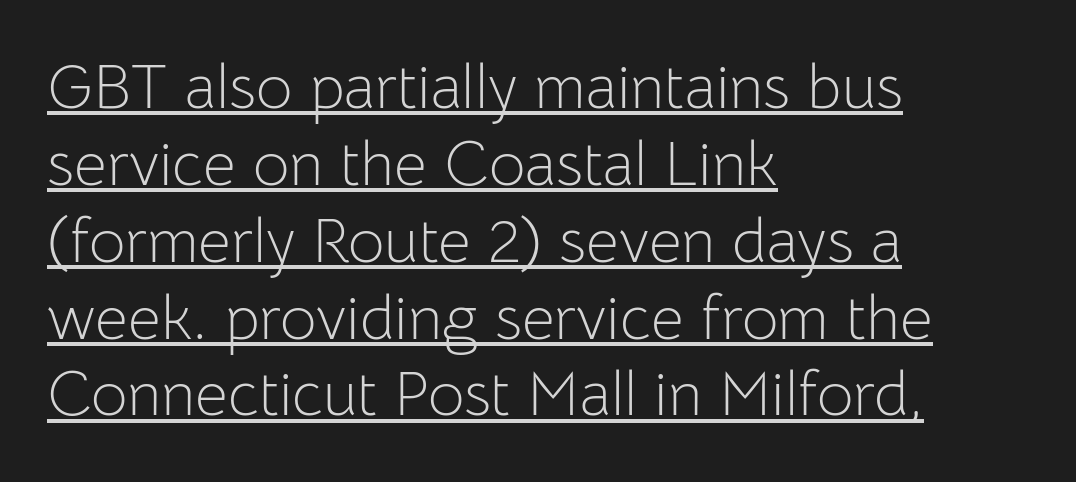
Q: Is the text bold? A: No.
Q: Is the text italic (slanted)? A: No, it is upright.
Q: Is the typeface a serif or a sans-serif typeface? A: Sans-serif.
Q: Is the text underlined? A: Yes.
Q: How is the paragraph aligned? A: Left-aligned.
Q: Is the spacing between letters normal or unusually wide? A: Normal.
Q: Width (condensed, normal, or wide)? A: Normal.
Q: Stroke contrast? A: Low.
Q: x-height? A: Medium.
Q: Monospaced? A: No.
